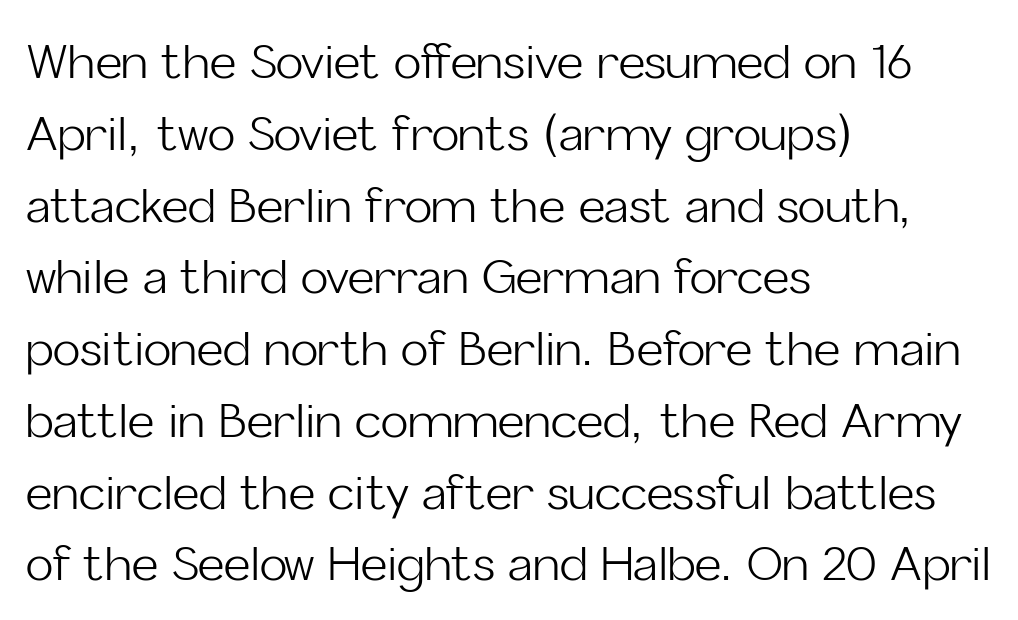
This sample has the flowing, uneven cadence of proportional lettering. Ascenders rise straight up at ninety degrees. The type is set solid horizontally, with unmodified tracking. Classification — sans serif. Does the copy run flush right? No — it runs flush left. Successive baselines arrive at the customary interval.
